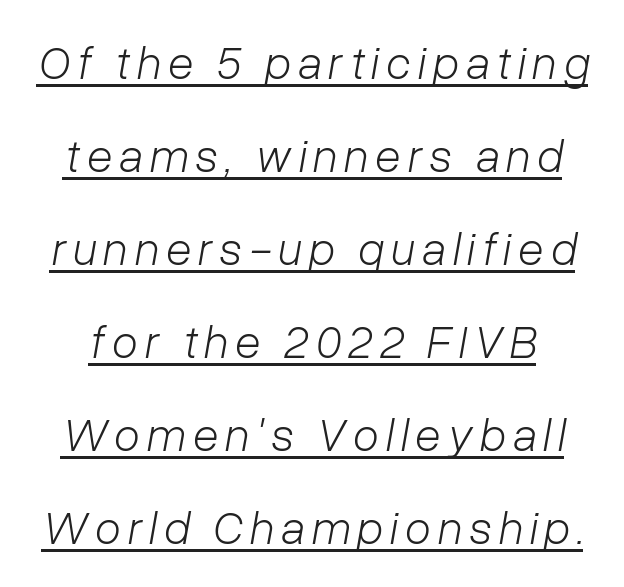
Stems and bowls with no extra thickness — not bold. The typography opts for an oblique posture over an upright one. Is there an underline? Yes — a line sits under the letters. The space between consecutive lines is lavish.
